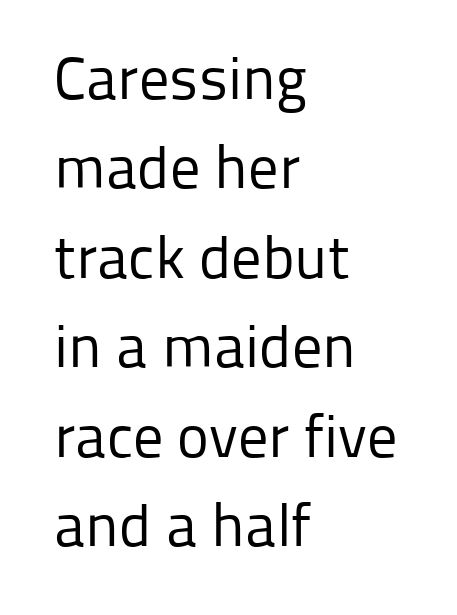
The image shows 60 px regular-weight sans-serif type, upright; set left-aligned, normal line spacing (1.49x), normal letter spacing, not underlined; low stroke contrast and a medium x-height.
